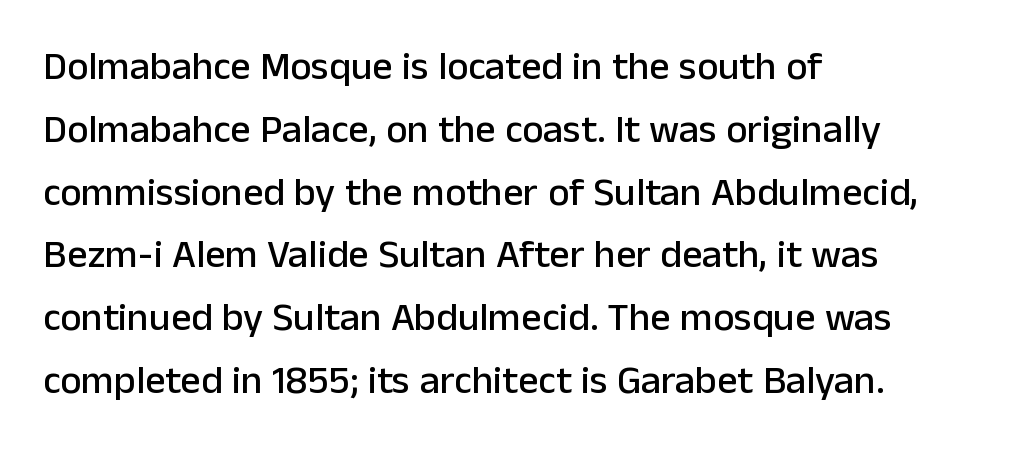
Q: Is the text italic (slanted)? A: No, it is upright.
Q: Is the typeface a serif or a sans-serif typeface? A: Sans-serif.
Q: Is the text underlined? A: No.
Q: How is the paragraph aligned? A: Left-aligned.
Q: Is the spacing between letters normal or unusually wide? A: Normal.
Q: Is the spacing between lines tight, normal or loose? A: Normal.
Q: Width (condensed, normal, or wide)? A: Normal.
Q: Stroke contrast? A: Low.
Q: x-height? A: Medium.
Q: Monospaced? A: No.
